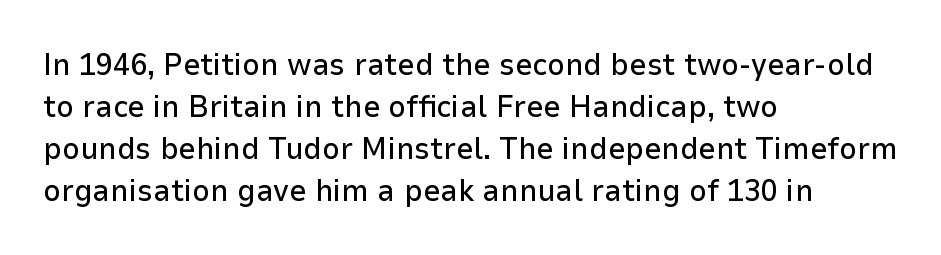
The image shows 31 px sans-serif type, upright; set left-aligned, normal line spacing (1.35x), normal letter spacing, not underlined; low stroke contrast and a medium x-height.
